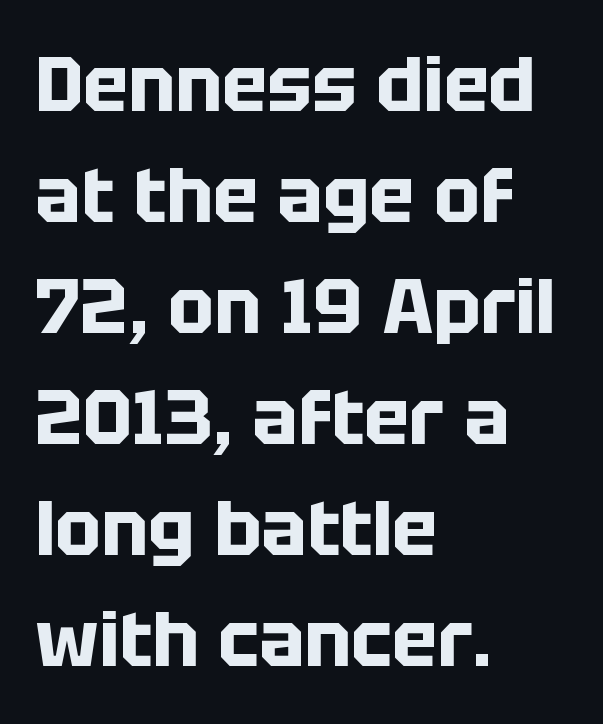
Line spacing here is normal. These lines are rendered in a variable-pitch font. Teacher's note: observe the even left margin — that is flush-left alignment. Letter spacing: default. No word sits above an underline. In terms of letterform style, serifs are entirely absent.
